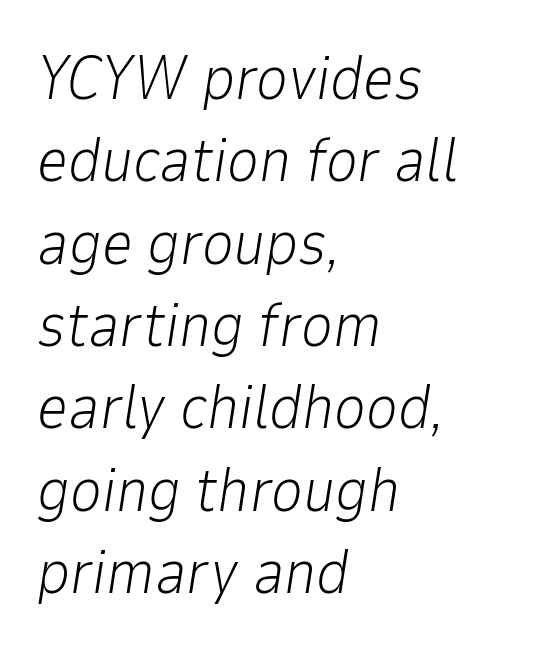
{"italic": "yes", "lean": "right", "slant_degrees": 9, "bold": "no", "weight": "light", "width": "normal", "stroke_contrast": "low", "x_height": "medium", "monospaced": "no", "underline": "no", "align": "left", "line_spacing": "normal", "line_spacing_ratio": 1.35, "letter_spacing": "normal", "letter_spacing_em": 0.0, "glyph_px": 61}
